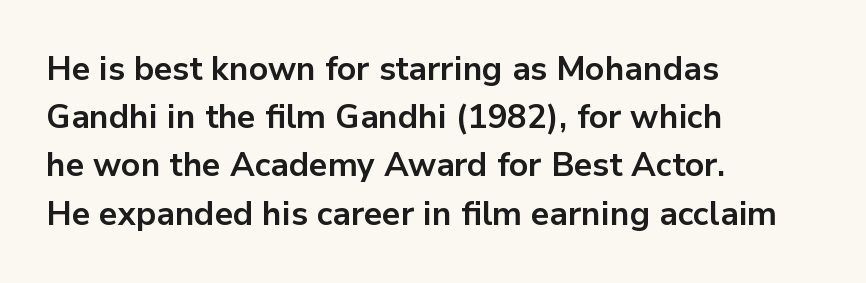
The image shows 33 px bold sans-serif type, upright; set left-aligned, normal line spacing (1.46x), normal letter spacing, not underlined; low stroke contrast and a medium x-height.
